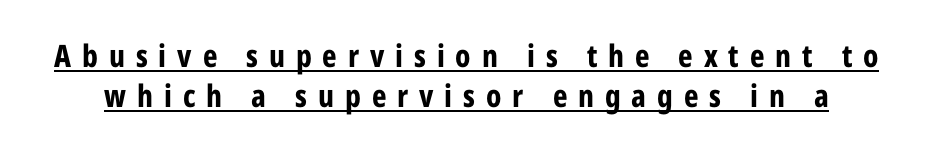
{"serif": "no", "italic": "no", "bold": "yes", "weight": "bold", "width": "condensed", "stroke_contrast": "low", "x_height": "medium", "monospaced": "no", "underline": "yes", "line_spacing": "normal", "line_spacing_ratio": 1.29, "letter_spacing": "wide", "letter_spacing_em": 0.35, "glyph_px": 31}
